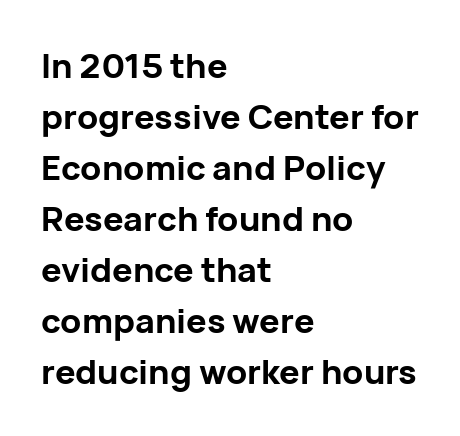
Q: Is the text bold? A: Yes.
Q: Is the text italic (slanted)? A: No, it is upright.
Q: Is the typeface a serif or a sans-serif typeface? A: Sans-serif.
Q: Is the text underlined? A: No.
Q: How is the paragraph aligned? A: Left-aligned.
Q: Is the spacing between letters normal or unusually wide? A: Normal.
Q: Is the spacing between lines tight, normal or loose? A: Normal.
Q: Width (condensed, normal, or wide)? A: Normal.
Q: Stroke contrast? A: Low.
Q: x-height? A: Medium.
Q: Monospaced? A: No.
